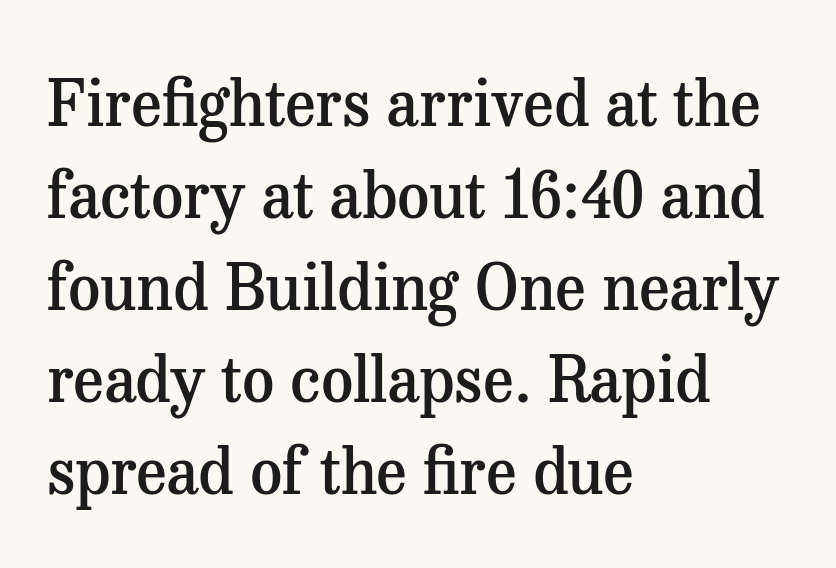
The image shows 63 px semibold serif type, upright; set left-aligned, normal line spacing (1.46x), normal letter spacing, not underlined; medium stroke contrast and a medium x-height.
